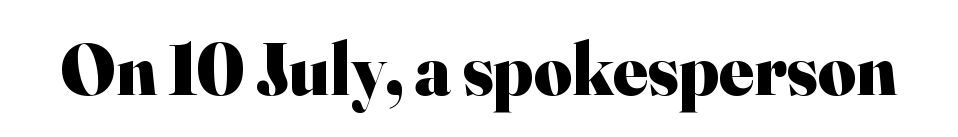
Do the characters align in a grid? No, the font is proportional. Only glyphs here, with clear space below each row. Plenty of ink on the page — the face is bold. The face used here is seriffed, in the tradition of book romans.
